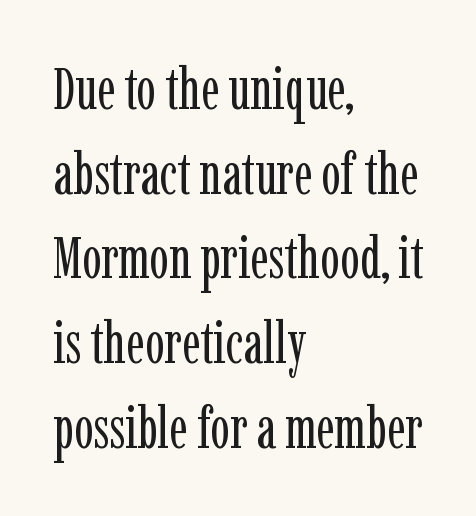
Q: Is the text bold? A: No.
Q: Is the text italic (slanted)? A: No, it is upright.
Q: Is the typeface a serif or a sans-serif typeface? A: Serif.
Q: Is the text underlined? A: No.
Q: How is the paragraph aligned? A: Left-aligned.
Q: Is the spacing between letters normal or unusually wide? A: Normal.
Q: Is the spacing between lines tight, normal or loose? A: Normal.
Q: Width (condensed, normal, or wide)? A: Condensed.
Q: Stroke contrast? A: Low.
Q: x-height? A: Medium.
Q: Monospaced? A: No.
